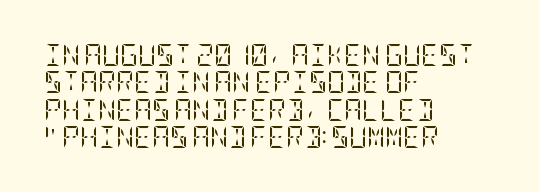
{"italic": "no", "bold": "no", "underline": "no", "align": "left", "line_spacing_ratio": 1.24, "letter_spacing": "normal", "letter_spacing_em": 0.0, "glyph_px": 22}
